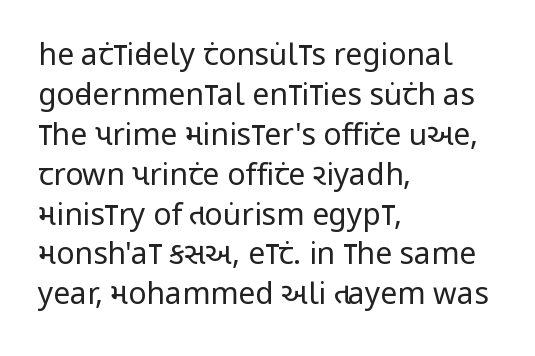
Vertical spacing — default. Anything drawn beneath the words? Only blank space. Horizontally, the lines are justified to the leading edge only. How are the letters spaced? Ordinarily, with no added tracking. The passage shown is typeset with a sans-serif family.
